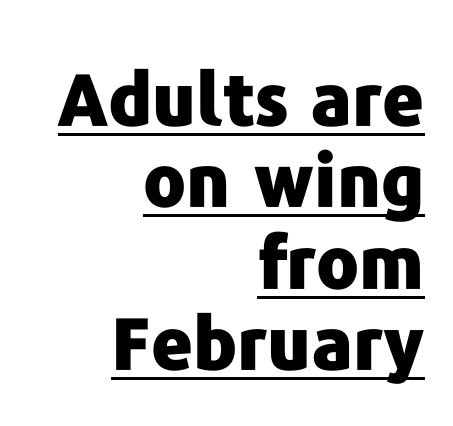
The image shows 72 px heavy sans-serif type, upright; set right-aligned, tight line spacing (1.13x), normal letter spacing, underlined; low stroke contrast and a medium x-height.
